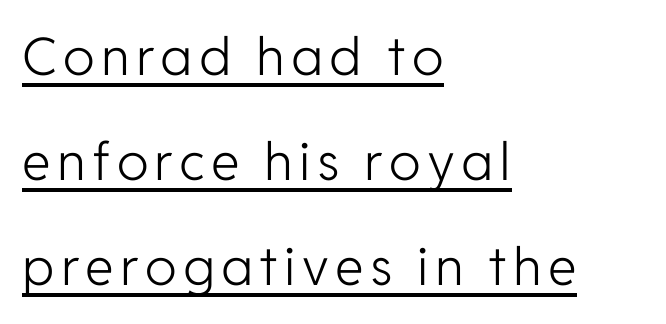
Q: Is the text bold? A: No.
Q: Is the text italic (slanted)? A: No, it is upright.
Q: Is the typeface a serif or a sans-serif typeface? A: Sans-serif.
Q: Is the text underlined? A: Yes.
Q: How is the paragraph aligned? A: Left-aligned.
Q: Is the spacing between lines tight, normal or loose? A: Loose.
Q: Width (condensed, normal, or wide)? A: Normal.
Q: Stroke contrast? A: Low.
Q: x-height? A: Medium.
Q: Monospaced? A: No.
